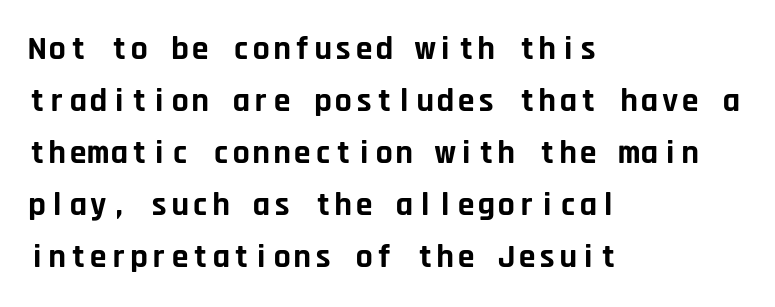
{"serif": "no", "italic": "no", "bold": "yes", "weight": "bold", "width": "normal", "stroke_contrast": "low", "x_height": "large", "monospaced": "yes", "underline": "no", "align": "left", "line_spacing": "normal", "line_spacing_ratio": 1.53, "letter_spacing": "normal", "letter_spacing_em": 0.0, "glyph_px": 34}
